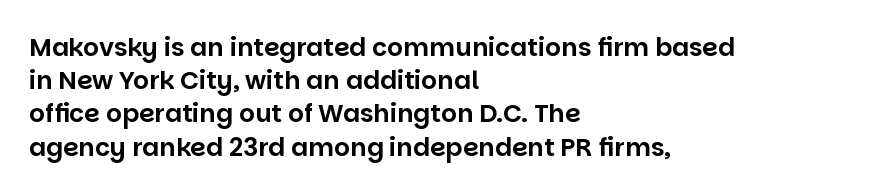
{"italic": "no", "underline": "no", "align": "left", "line_spacing": "normal", "line_spacing_ratio": 1.33, "letter_spacing": "normal", "letter_spacing_em": 0.0, "glyph_px": 25}
